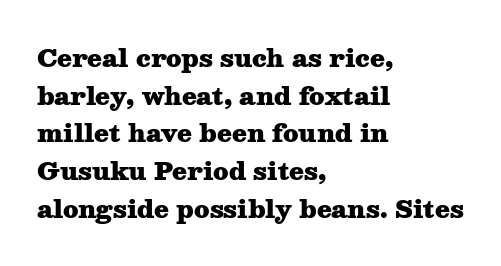
Heavy, bold letterforms. Quick note: underline off. The space between consecutive lines is moderate. This is roman type, the default non-slanted kind. The compositor pushed each line to the left boundary.
